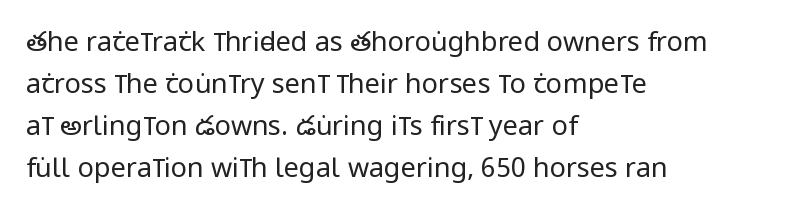
{"italic": "no", "bold": "no", "underline": "no", "align": "left", "line_spacing": "normal", "line_spacing_ratio": 1.55, "letter_spacing": "normal", "letter_spacing_em": 0.0, "glyph_px": 27}
